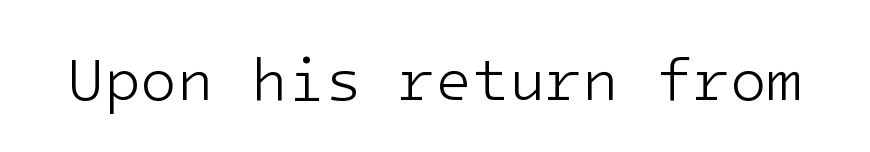
{"serif": "no", "italic": "no", "bold": "no", "weight": "light", "width": "normal", "stroke_contrast": "low", "x_height": "medium", "underline": "no", "letter_spacing": "normal", "letter_spacing_em": 0.0, "glyph_px": 60}
